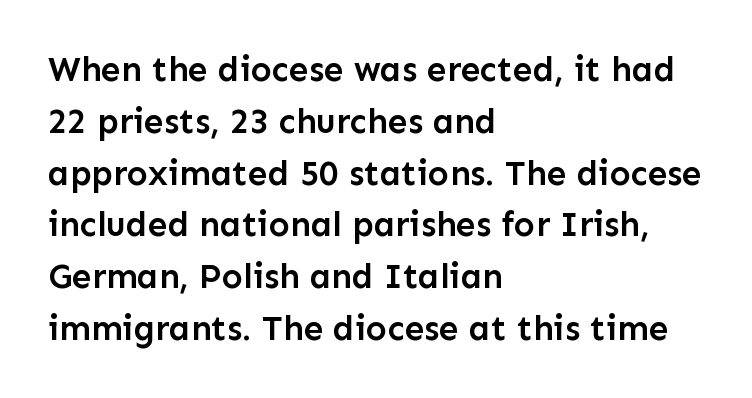
The image shows 35 px semibold sans-serif type, upright; set left-aligned, normal line spacing (1.48x), normal letter spacing, not underlined; low stroke contrast and a medium x-height.
